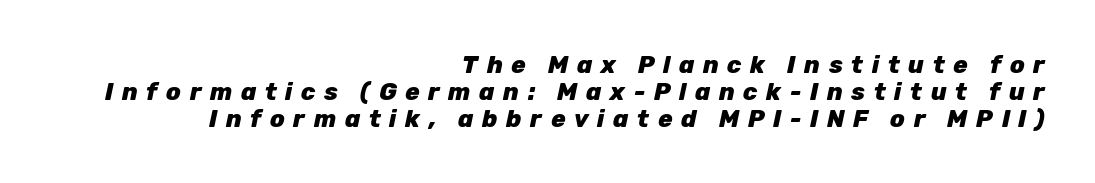
{"italic": "yes", "lean": "right", "slant_degrees": 12, "bold": "yes", "underline": "no", "align": "right", "line_spacing": "tight", "line_spacing_ratio": 1.12, "letter_spacing": "wide", "letter_spacing_em": 0.36, "glyph_px": 24}
